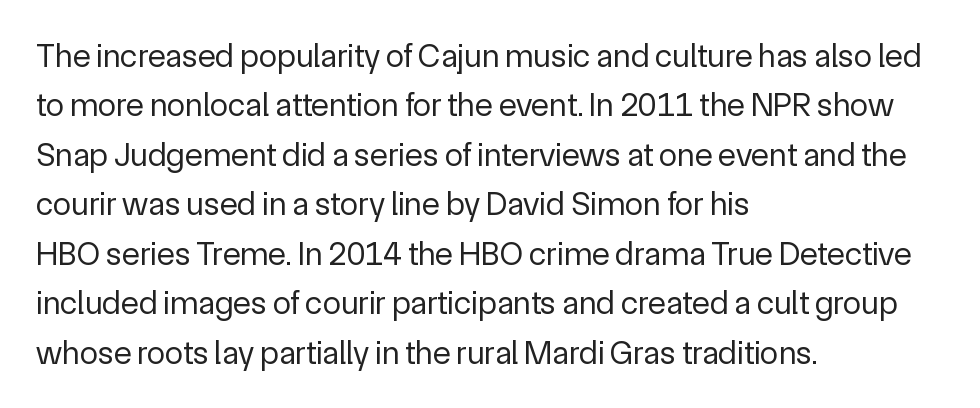
{"serif": "no", "italic": "no", "bold": "no", "weight": "regular", "width": "normal", "x_height": "medium", "monospaced": "no", "underline": "no", "align": "left", "line_spacing": "normal", "line_spacing_ratio": 1.5, "letter_spacing": "normal", "letter_spacing_em": 0.0, "glyph_px": 33}
